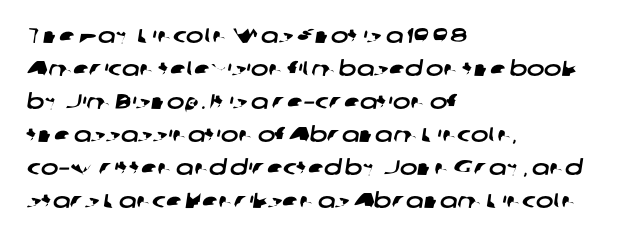
Standard letterfit; no display-style spreading of the glyphs. Unmarked baselines from the first word to the last. Notice how the passage keeps a crisp vertical edge on the left only. Leading: standard.
